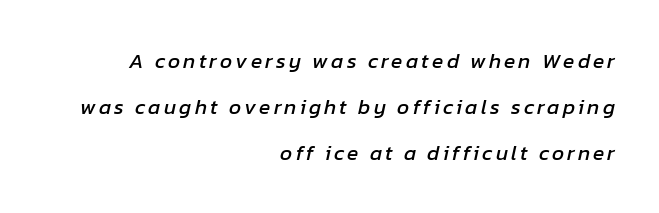
{"italic": "yes", "lean": "right", "slant_degrees": 12, "underline": "no", "align": "right", "line_spacing": "loose", "line_spacing_ratio": 2.18, "glyph_px": 21}
